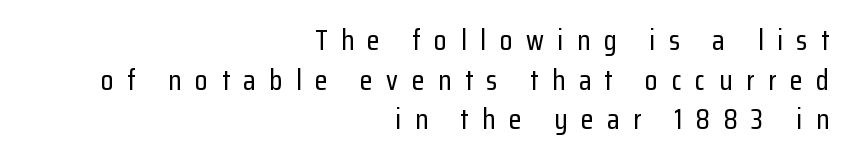
{"serif": "no", "italic": "no", "width": "condensed", "stroke_contrast": "low", "x_height": "medium", "monospaced": "no", "underline": "no", "align": "right", "line_spacing": "normal", "line_spacing_ratio": 1.37, "letter_spacing": "wide", "letter_spacing_em": 0.47, "glyph_px": 29}
